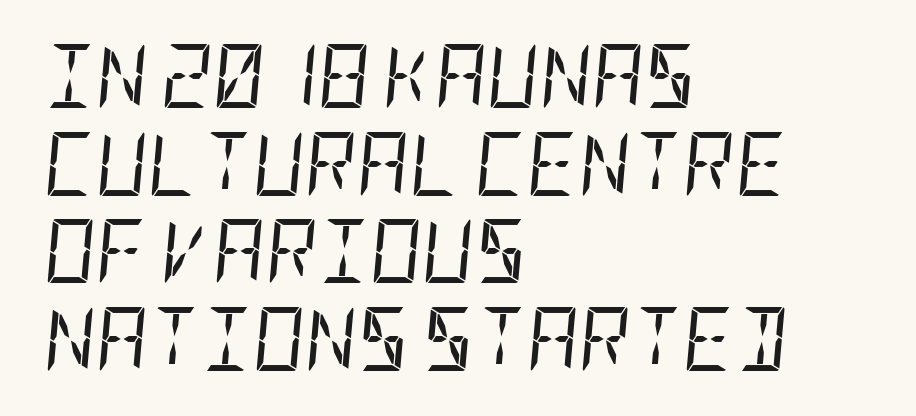
These lines keep a tight, regular rhythm from letter to letter. An italicized treatment has been applied to the whole sample. Stems here are at most as thick as an everyday book face. Quick note: interline space is typical. Rule under the text: the space is simply empty. The compositor pushed each line to the left boundary.
